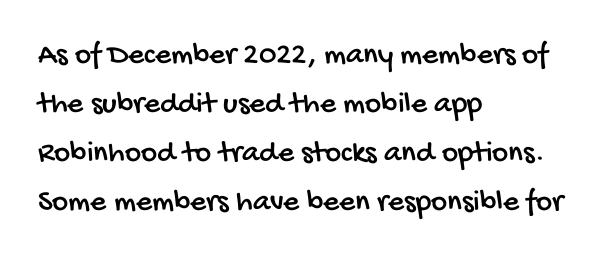
These lines are set flush left with a ragged right edge. Underlining? Definitely not there. Leading matches the norm, producing a regular column. Note the varied advance widths — an 'i' is clearly narrower than an 'm'. Between one letter and the next there's only the usual sliver of space.
